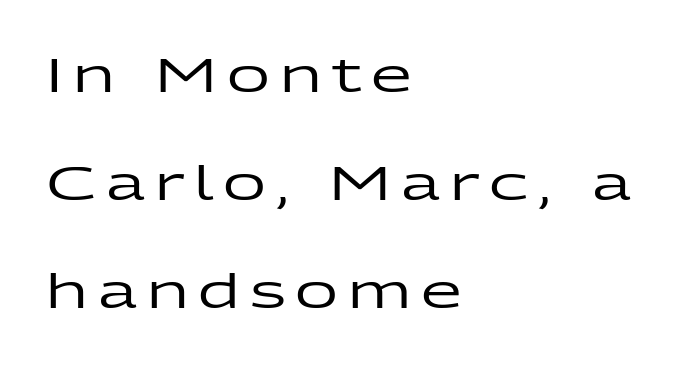
Someone cranked the tracking dial way up on this one. The block of text is sparse from top to bottom, with ample space between rows. Which margin do the lines hug? The left one — the right edge is uneven. Note the varied advance widths — an 'i' is clearly narrower than an 'm'. The typography opts for an upright posture over an oblique one. The words here are not underlined.
